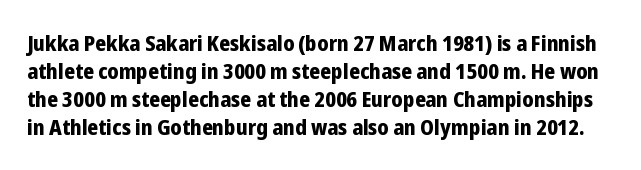
Q: Is the text bold? A: Yes.
Q: Is the text italic (slanted)? A: No, it is upright.
Q: Is the text underlined? A: No.
Q: Is the spacing between letters normal or unusually wide? A: Normal.
Q: Is the spacing between lines tight, normal or loose? A: Normal.
